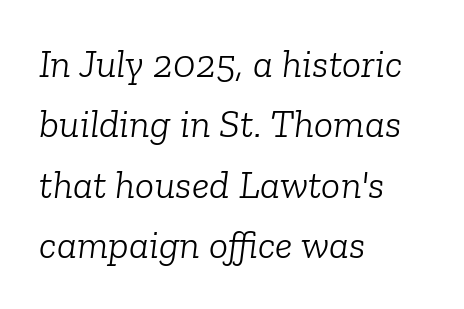
This rendering employs a face with finishing strokes, i.e., a serif. The lines in this sample share a left origin and differ only in where they stop. Honestly, the letter spacing is just normal — you wouldn't notice it. The rendering applies a slant to the glyphs.
